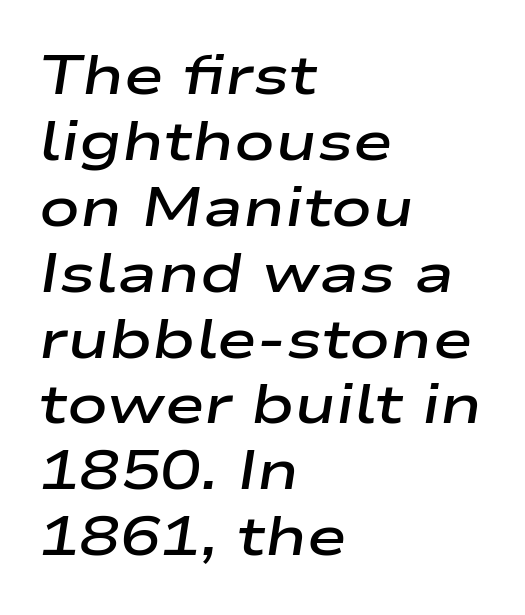
The image shows 54 px semibold, wide type, italic (leaning right); set left-aligned, line spacing 1.22x, normal letter spacing, not underlined; low stroke contrast and a medium x-height.
